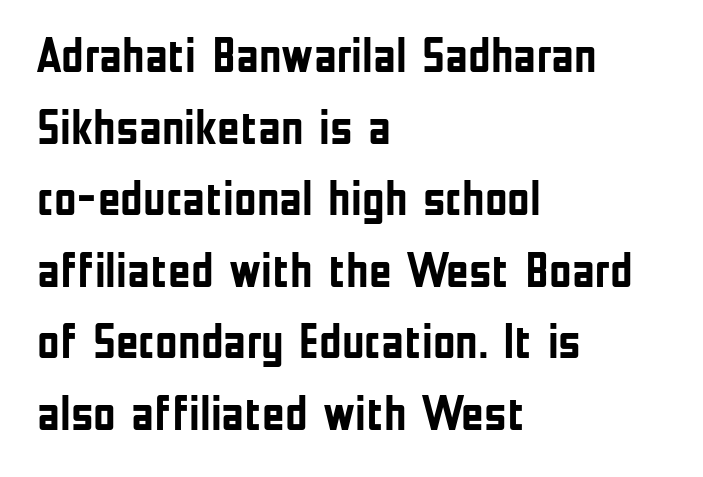
Type without underlining. Classification — sans serif. The axis of the letterforms is exactly vertical. What stands out about the letter spacing? Nothing — it is the standard amount. The ragged edge is on the right, which tells us the setting is flush left.
